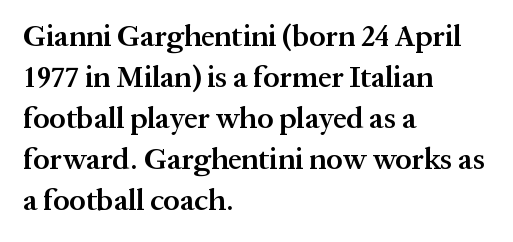
The horizontal fit of the characters is conventional and even. Serifs: yes, visible at the terminals of the letterforms. Type without underlining. Vertical strokes here are truly vertical. Each new line begins a customary step beneath the previous one.
